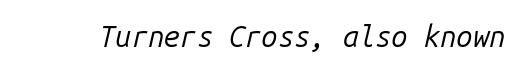
The image shows 29 px regular-weight type, italic (leaning right), monospaced; set normal letter spacing, not underlined; low stroke contrast and a medium x-height.
